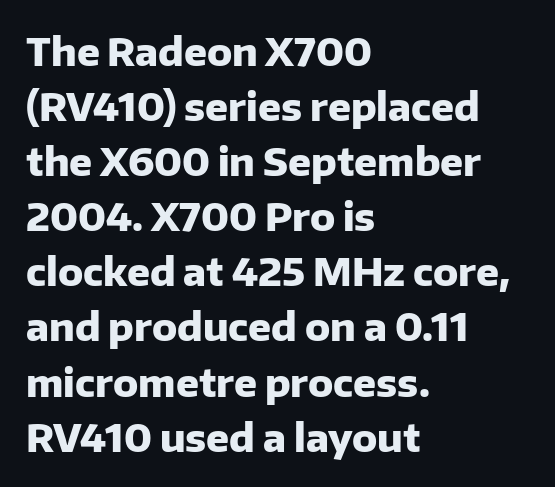
{"serif": "no", "italic": "no", "bold": "yes", "weight": "heavy", "width": "normal", "stroke_contrast": "low", "x_height": "medium", "monospaced": "no", "underline": "no", "align": "left", "line_spacing": "normal", "line_spacing_ratio": 1.45, "letter_spacing": "normal", "letter_spacing_em": 0.0, "glyph_px": 38}
